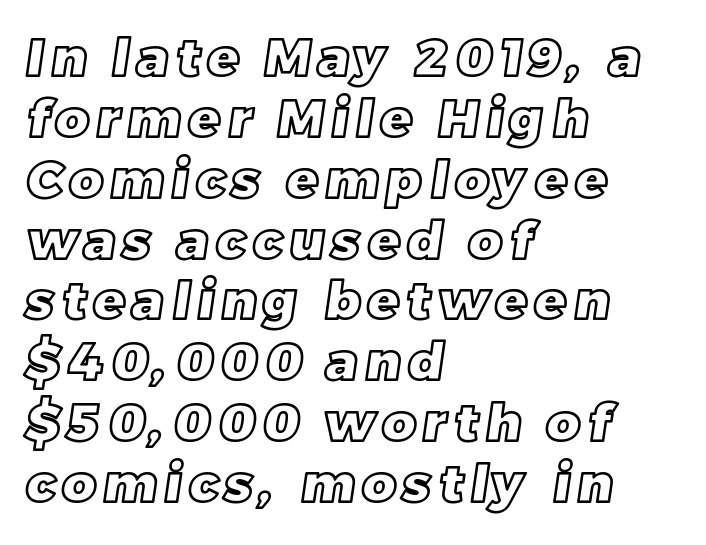
The image shows 52 px text type; set left-aligned, line spacing 1.17x, not underlined; a large x-height.
